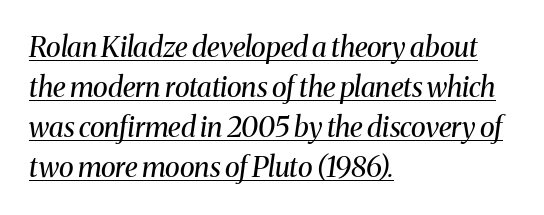
{"serif": "yes", "italic": "yes", "lean": "right", "slant_degrees": 8, "bold": "no", "weight": "regular", "width": "normal", "stroke_contrast": "medium", "x_height": "medium", "monospaced": "no", "underline": "yes", "align": "left", "line_spacing": "normal", "line_spacing_ratio": 1.43, "letter_spacing": "normal", "letter_spacing_em": 0.0, "glyph_px": 28}
